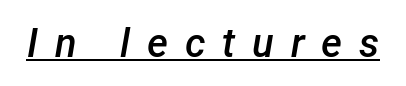
{"italic": "yes", "lean": "right", "slant_degrees": 12, "bold": "semi", "weight": "semibold", "width": "normal", "stroke_contrast": "low", "x_height": "medium", "monospaced": "no", "underline": "yes", "letter_spacing": "wide", "letter_spacing_em": 0.42, "glyph_px": 40}
